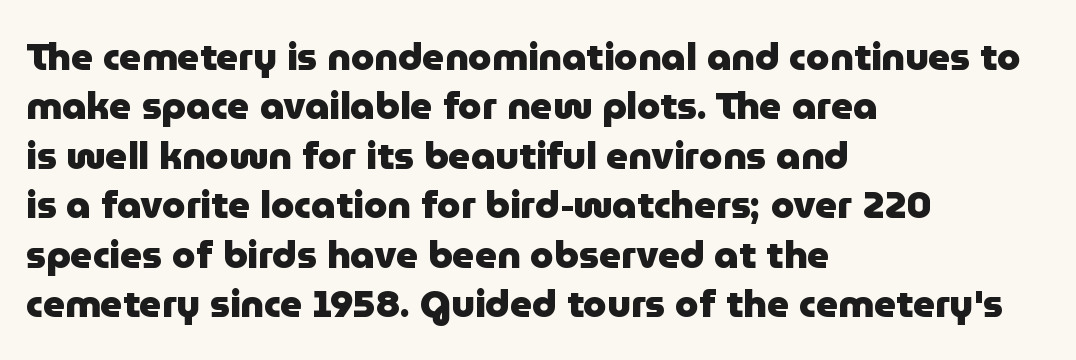
A typesetter would call this proportional, since set widths differ per character. Characters remain perfectly vertical along every line. In terms of weight, the rendering is a true, heavy bold. Decoration check: the copy has no underline. The text was rendered using a sans face with plain stroke endings. Vertically, the passage feels balanced, rows spaced as you'd expect.
